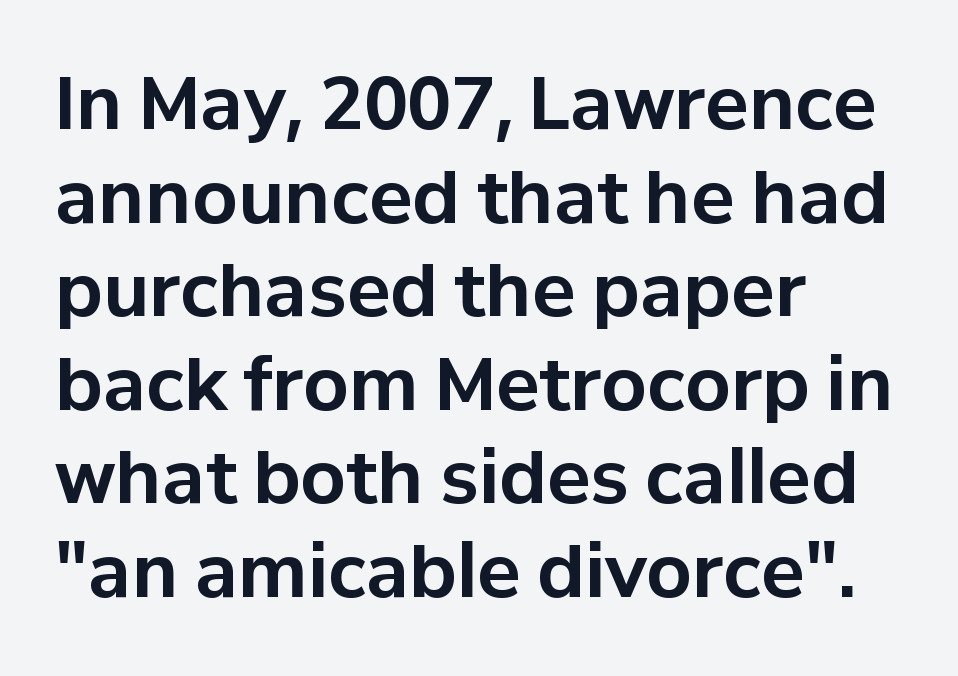
The image shows 72 px bold sans-serif type, upright; set left-aligned, normal line spacing (1.3x), normal letter spacing, not underlined; low stroke contrast and a medium x-height.
